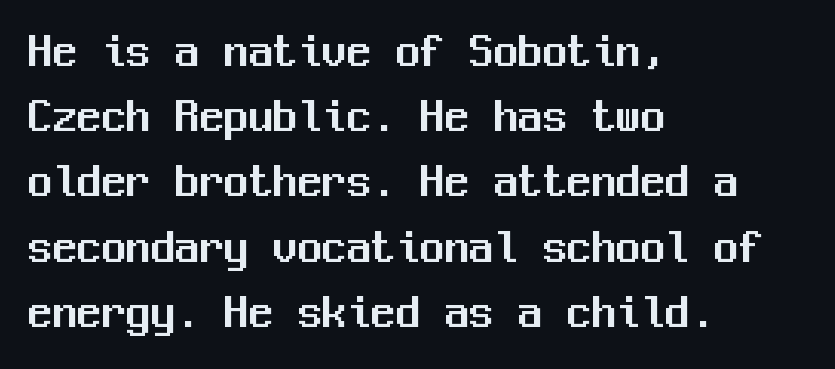
{"serif": "no", "italic": "no", "width": "normal", "stroke_contrast": "medium", "x_height": "medium", "monospaced": "yes", "underline": "no", "align": "left", "line_spacing": "normal", "line_spacing_ratio": 1.33, "letter_spacing": "normal", "letter_spacing_em": 0.0, "glyph_px": 49}
